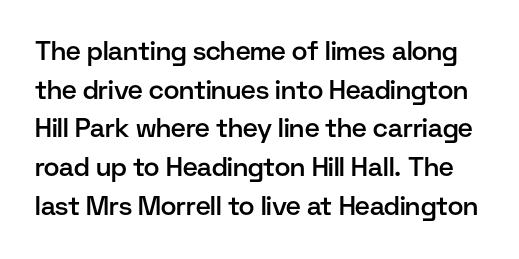
Q: Is the text bold? A: Semi-bold.
Q: Is the text italic (slanted)? A: No, it is upright.
Q: Is the text underlined? A: No.
Q: Is the spacing between letters normal or unusually wide? A: Normal.
Q: Is the spacing between lines tight, normal or loose? A: Normal.
